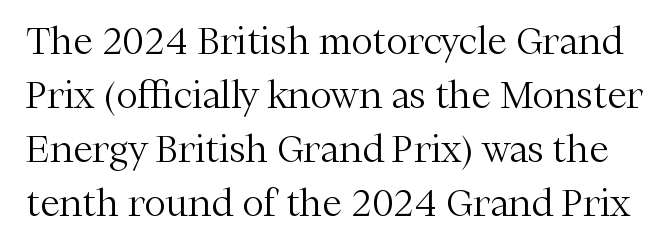
Q: Is the text bold? A: No.
Q: Is the text italic (slanted)? A: No, it is upright.
Q: Is the typeface a serif or a sans-serif typeface? A: Serif.
Q: Is the text underlined? A: No.
Q: Is the spacing between letters normal or unusually wide? A: Normal.
Q: Is the spacing between lines tight, normal or loose? A: Normal.
Q: Width (condensed, normal, or wide)? A: Normal.
Q: Stroke contrast? A: Medium.
Q: x-height? A: Medium.
Q: Monospaced? A: No.
